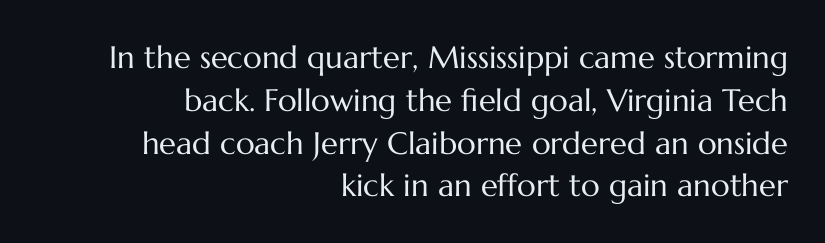
{"italic": "no", "bold": "no", "weight": "regular", "width": "normal", "stroke_contrast": "medium", "x_height": "medium", "monospaced": "no", "underline": "no", "align": "right", "line_spacing": "normal", "line_spacing_ratio": 1.38, "letter_spacing": "normal", "letter_spacing_em": 0.0, "glyph_px": 31}
